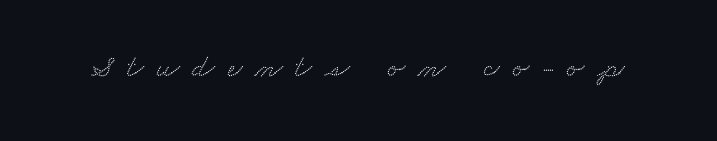
The passage shown is typed in a proportional face where columns would drift. Letter spacing: wide. The typeface chosen for these lines features serifs. The string is rendered with underlining switched off.
